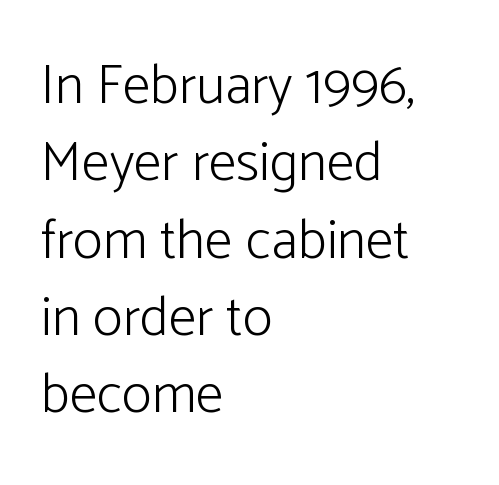
The image shows 56 px light sans-serif type, upright; set left-aligned, normal line spacing (1.38x), normal letter spacing, not underlined; low stroke contrast and a medium x-height.
